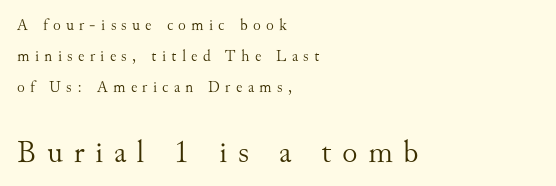
Ordinary non-slanted type is in use. Weight: in the light-to-regular range. Notice how the passage keeps a crisp vertical edge on the left only. This rendering employs a face with finishing strokes, i.e., a serif. Whoever set this made the second block the dominant, larger element. The face used here is proportionally spaced, like ordinary book or web type.
